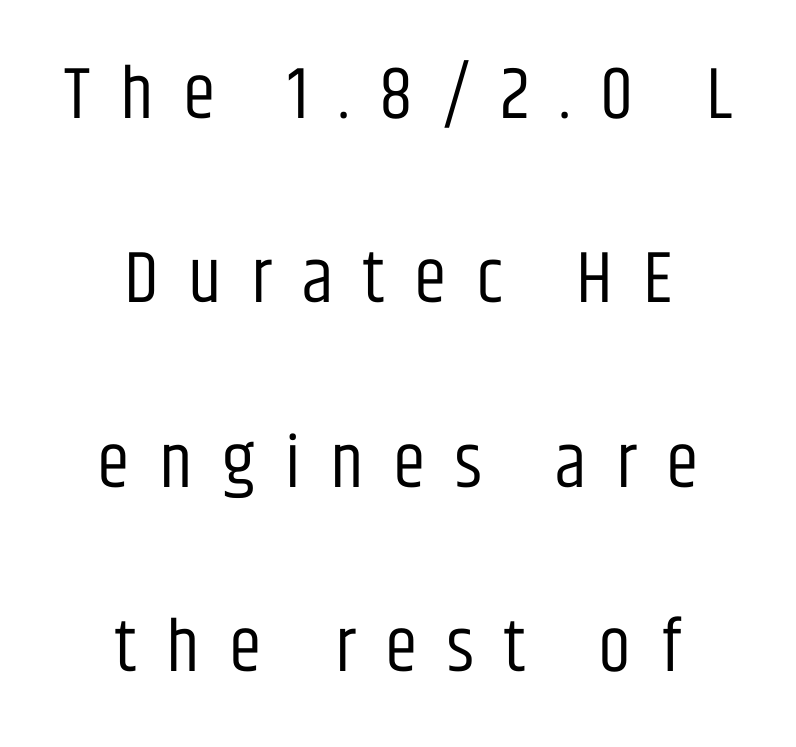
Q: Is the text bold? A: No.
Q: Is the text italic (slanted)? A: No, it is upright.
Q: Is the typeface a serif or a sans-serif typeface? A: Sans-serif.
Q: Is the text underlined? A: No.
Q: How is the paragraph aligned? A: Centered.
Q: Is the spacing between letters normal or unusually wide? A: Unusually wide.
Q: Is the spacing between lines tight, normal or loose? A: Loose.
Q: Width (condensed, normal, or wide)? A: Condensed.
Q: Stroke contrast? A: Low.
Q: x-height? A: Large.
Q: Monospaced? A: No.
